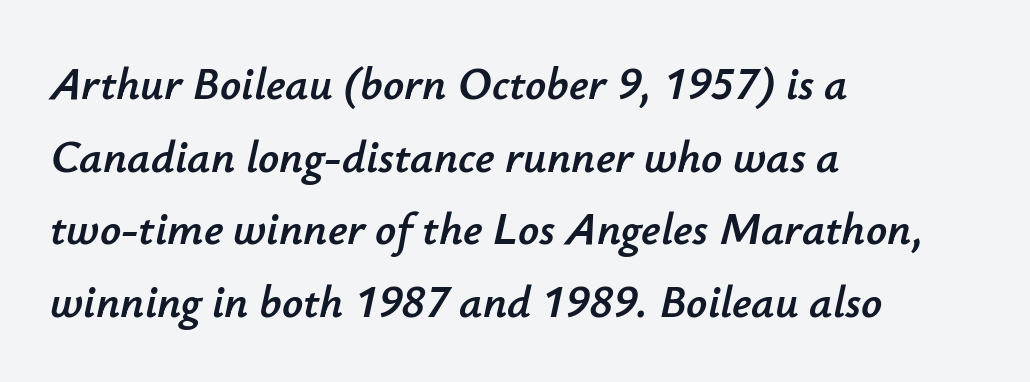
Q: Is the text italic (slanted)? A: Yes, it leans right by about 12 degrees.
Q: Is the text underlined? A: No.
Q: How is the paragraph aligned? A: Left-aligned.
Q: Is the spacing between letters normal or unusually wide? A: Normal.
Q: Is the spacing between lines tight, normal or loose? A: Normal.
Q: Width (condensed, normal, or wide)? A: Normal.
Q: Stroke contrast? A: Low.
Q: x-height? A: Small.
Q: Monospaced? A: No.
